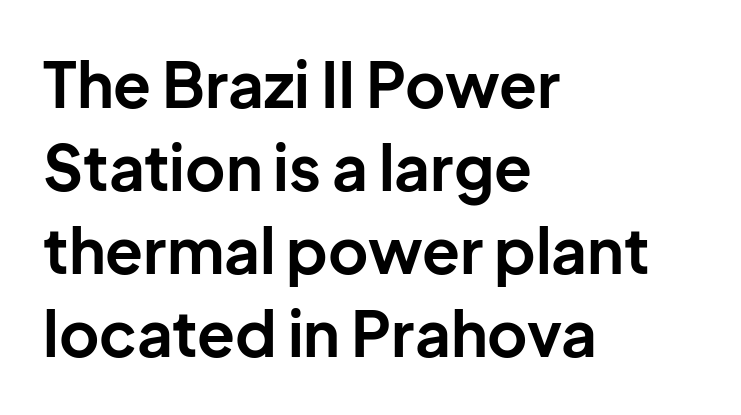
{"serif": "no", "italic": "no", "bold": "yes", "weight": "bold", "width": "normal", "stroke_contrast": "low", "x_height": "medium", "monospaced": "no", "underline": "no", "align": "left", "line_spacing": "normal", "line_spacing_ratio": 1.34, "letter_spacing": "normal", "letter_spacing_em": 0.0, "glyph_px": 62}
